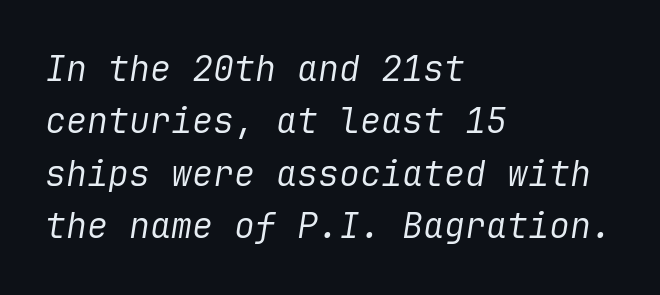
The image shows 35 px regular-weight type, italic (leaning right); set left-aligned, normal line spacing (1.5x), normal letter spacing, not underlined; low stroke contrast and a medium x-height.
